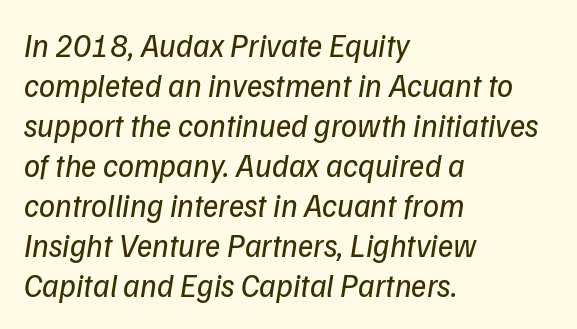
Q: Is the text bold? A: No.
Q: Is the typeface a serif or a sans-serif typeface? A: Sans-serif.
Q: Is the text underlined? A: No.
Q: How is the paragraph aligned? A: Left-aligned.
Q: Is the spacing between letters normal or unusually wide? A: Normal.
Q: Is the spacing between lines tight, normal or loose? A: Normal.
Q: Width (condensed, normal, or wide)? A: Normal.
Q: Stroke contrast? A: Low.
Q: x-height? A: Medium.
Q: Monospaced? A: No.
